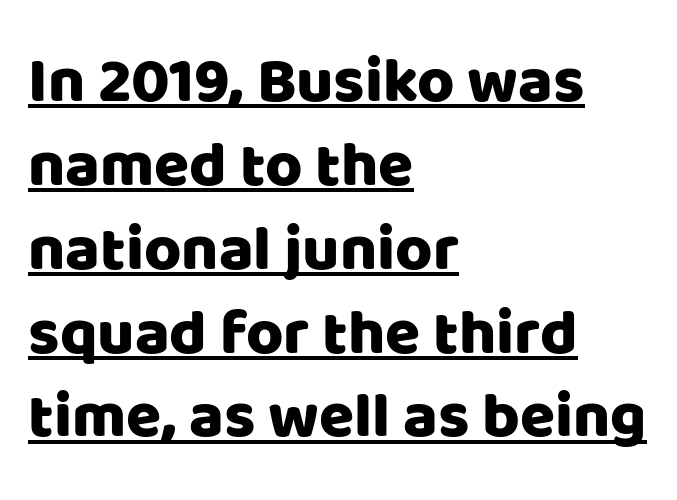
Spacing verdict: proportional, widths tailored to each character. Every stem runs plumb, perpendicular to the baseline. Notice how the passage keeps a crisp vertical edge on the left only. Underlined type. Is there much room between lines? A standard amount, neither cramped nor airy.
